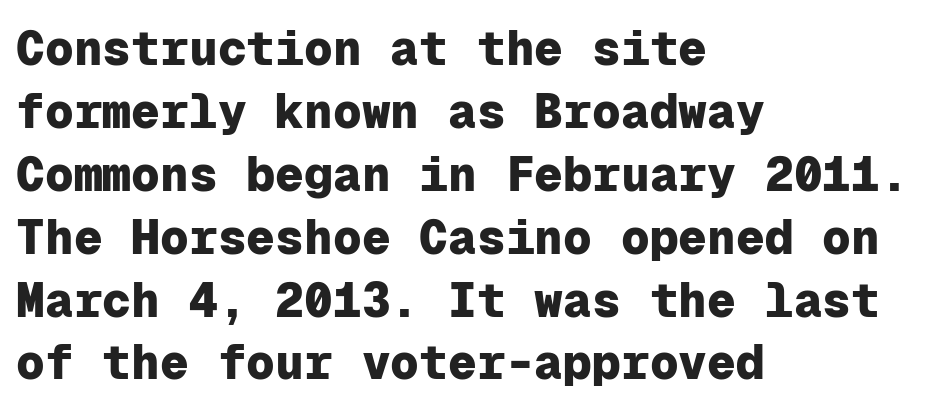
The image shows 48 px heavy sans-serif type, upright, monospaced; set left-aligned, normal line spacing (1.31x), normal letter spacing, not underlined; low stroke contrast and a medium x-height.
